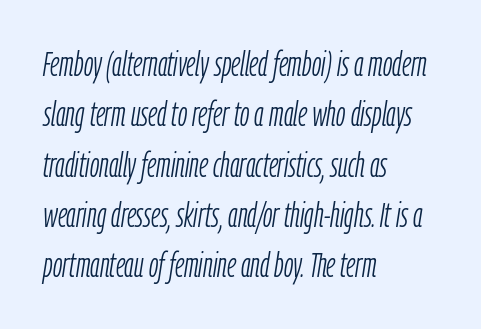
Visually the block forms a straight wall on the left and a jagged coastline on the right. The face used here is rendered with its standard letterfit. A typesetter would call this proportional, since set widths differ per character. Heft: none added — not bold. The rendering applies a slant to the glyphs. Line spacing here is normal.
